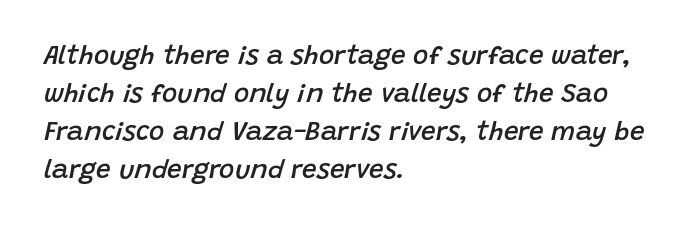
{"italic": "yes", "lean": "right", "slant_degrees": 15, "bold": "semi", "underline": "no", "align": "left", "line_spacing": "normal", "line_spacing_ratio": 1.46, "letter_spacing": "normal", "letter_spacing_em": 0.0, "glyph_px": 26}
